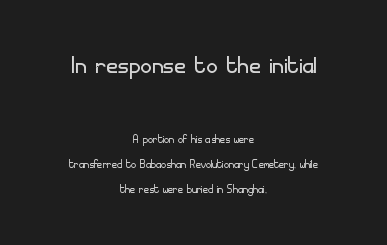
Grotesque or geometric, the face here clearly has no serifs. Here the first block reads like a headline and the second like body copy. Nobody drew a line under any word here. The line texture is even and compact thanks to regular tracking. If you folded the block vertically in half, each line would mirror itself in length.
